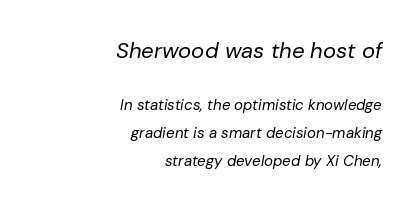
Look at the tracking — it's just the regular setting, nothing added. The passage shown is not underscored anywhere. Horizontally, the lines are justified to the trailing edge only. This reads as an unemphasized weight, regular at the heaviest. Compared with ordinary roman type, these characters are visibly tilted.
